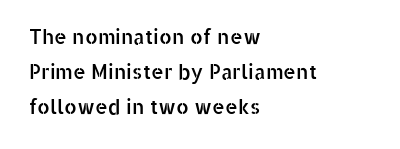
Q: Is the text italic (slanted)? A: No, it is upright.
Q: Is the text underlined? A: No.
Q: How is the paragraph aligned? A: Left-aligned.
Q: Is the spacing between letters normal or unusually wide? A: Normal.
